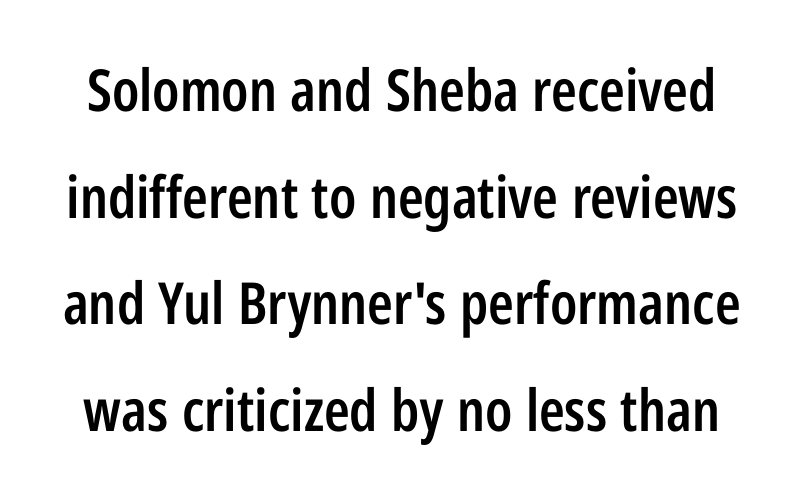
Q: Is the text bold? A: Semi-bold.
Q: Is the text italic (slanted)? A: No, it is upright.
Q: Is the typeface a serif or a sans-serif typeface? A: Sans-serif.
Q: Is the text underlined? A: No.
Q: Is the spacing between letters normal or unusually wide? A: Normal.
Q: Width (condensed, normal, or wide)? A: Condensed.
Q: Stroke contrast? A: Low.
Q: x-height? A: Medium.
Q: Monospaced? A: No.
